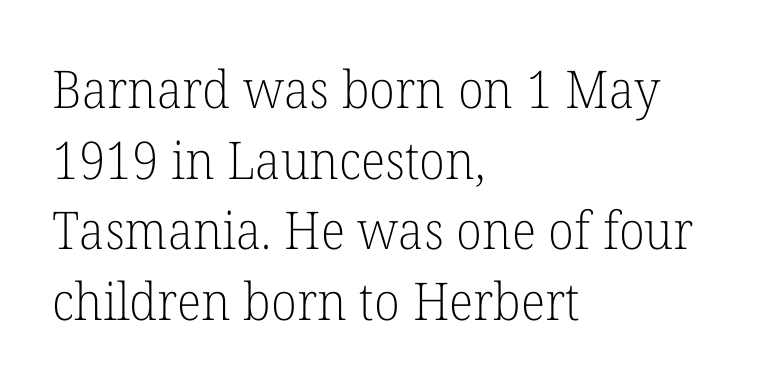
Unlike a clean sans, this face finishes its strokes with serifs. The rendering uses natural spacing where letterforms have individual widths. You could call the tracking neutral — neither tight nor loose. The typeface has the unassuming heft of standard copy or less.
